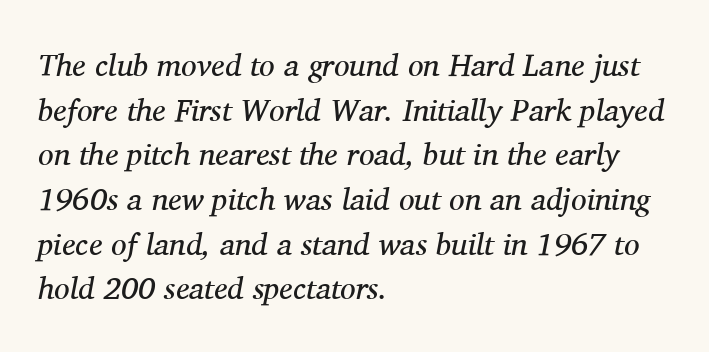
The image shows 31 px regular-weight serif type, italic (leaning right); set left-aligned, normal line spacing (1.44x), normal letter spacing, not underlined; medium stroke contrast and a medium x-height.
